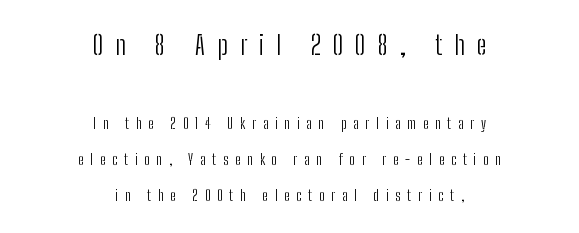
Bigger letters appear in the top chunk; the bottom chunk is reduced. Compared with a typical body face, this is equally light or lighter still. The letters are spread apart with noticeably loose tracking. Ordinary non-slanted type is in use.
